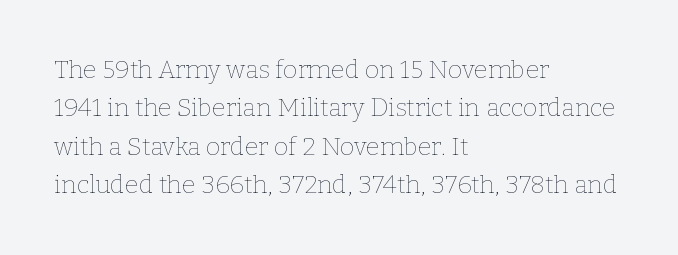
This sample uses an upright cut, with every glyph sitting square on the baseline. The string is rendered with underlining switched off. Tracking value appears to be zero — textbook default spacing. The lines in this sample share a left origin and differ only in where they stop. Vertical spacing — default.
